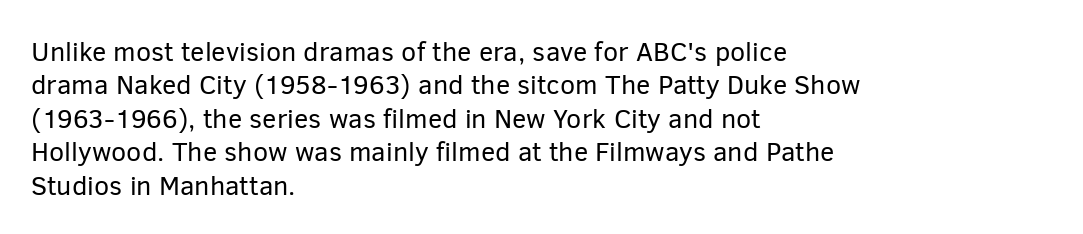
The image shows 27 px text type, upright; set left-aligned, line spacing 1.24x, normal letter spacing, not underlined.
